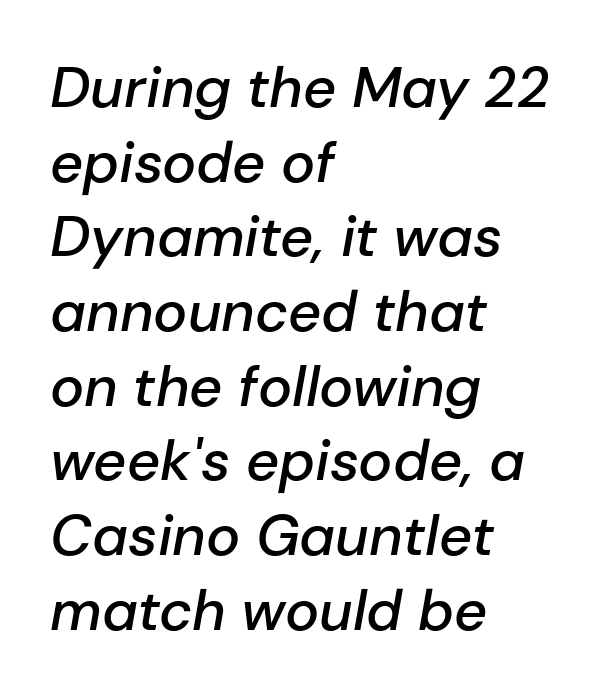
The space directly below the letters is spotless. Strokes here are thickened, but only to semibold level. These lines are rendered in a variable-pitch font. Each new line begins a customary step beneath the previous one.
